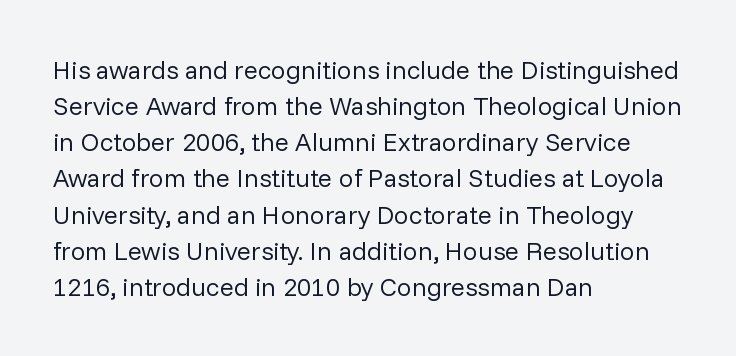
The image shows 26 px text type, upright; set left-aligned, normal line spacing (1.39x), normal letter spacing, not underlined.
